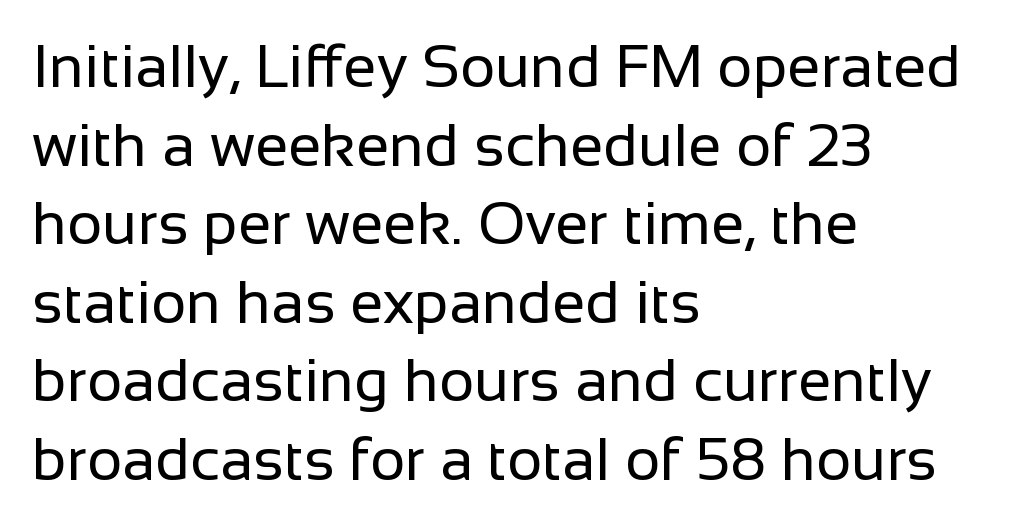
One glance says typical: line gaps are just what's usual. Horizontally, the lines are justified to the leading edge only. If you drew a line through each stem, it would be perfectly vertical. Do the characters align in a grid? No, the font is proportional.
